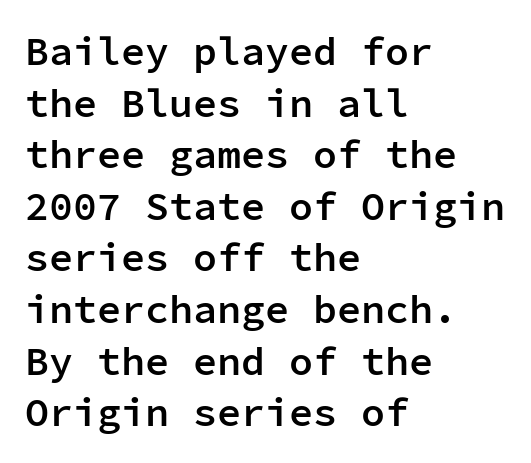
{"serif": "no", "italic": "no", "bold": "semi", "weight": "semibold", "width": "normal", "stroke_contrast": "low", "x_height": "medium", "monospaced": "yes", "underline": "no", "align": "left", "line_spacing": "normal", "line_spacing_ratio": 1.29, "letter_spacing": "normal", "letter_spacing_em": 0.0, "glyph_px": 40}
